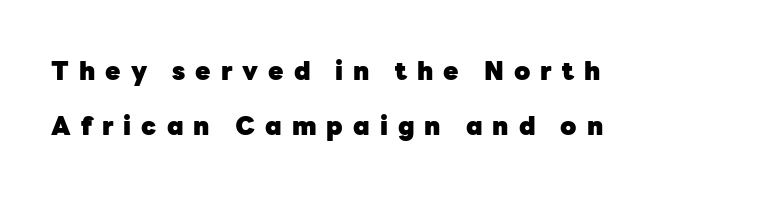
Q: Is the text bold? A: Yes.
Q: Is the text italic (slanted)? A: No, it is upright.
Q: Is the text underlined? A: No.
Q: How is the paragraph aligned? A: Left-aligned.
Q: Is the spacing between letters normal or unusually wide? A: Unusually wide.
Q: Is the spacing between lines tight, normal or loose? A: Loose.
